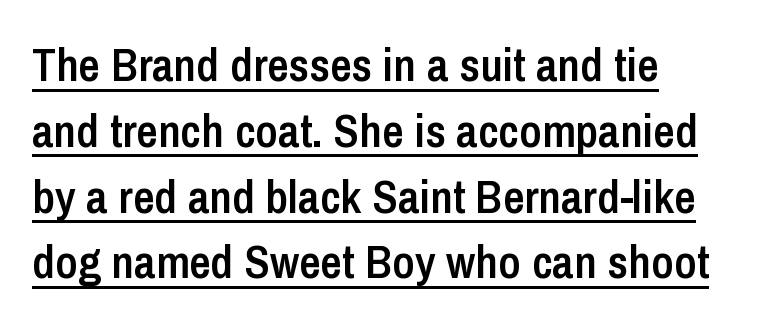
Typeset ragged right — the left edge is the straight one. The rendering uses natural spacing where letterforms have individual widths. This rendering employs a face without finishing strokes, i.e., a sans-serif. Typesetter's note: demi weight, one step under bold. Caption: lettering with a line underneath. Upright lettering throughout.
